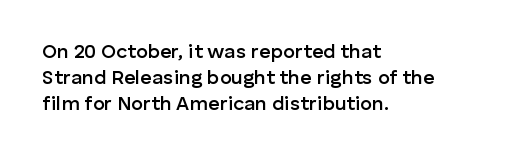
The image shows 20 px text type, upright; set left-aligned, normal line spacing (1.3x), normal letter spacing, not underlined.
